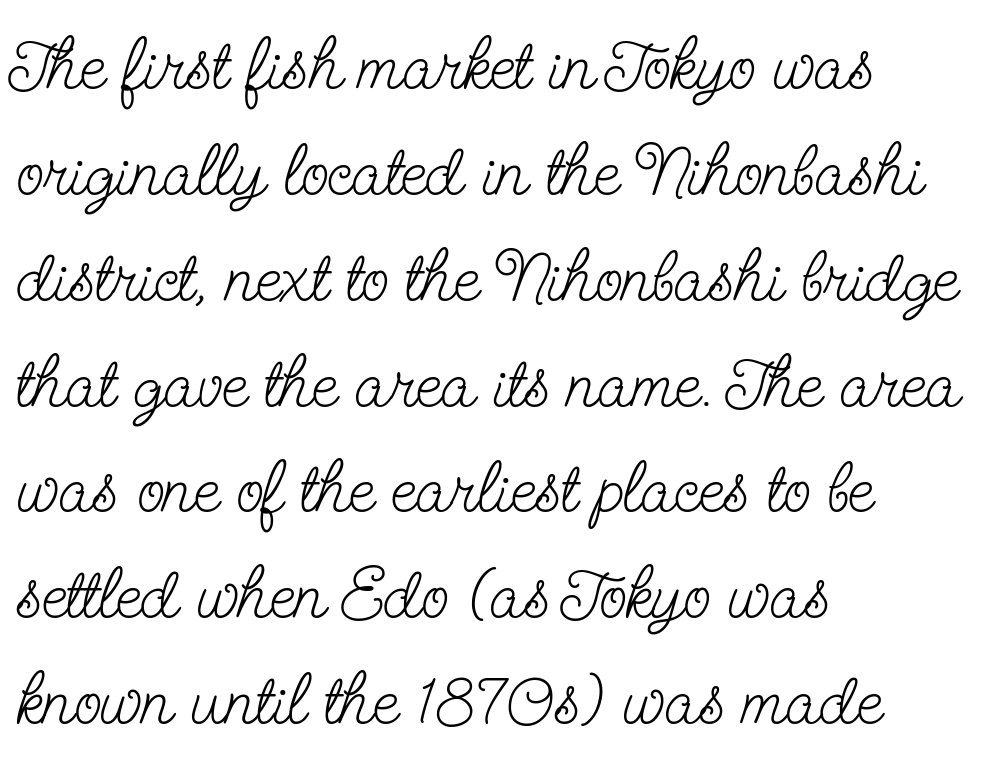
Q: Is the text bold? A: No.
Q: Is the text italic (slanted)? A: Yes.
Q: Is the typeface a serif or a sans-serif typeface? A: Serif.
Q: Is the text underlined? A: No.
Q: How is the paragraph aligned? A: Left-aligned.
Q: Is the spacing between letters normal or unusually wide? A: Normal.
Q: Is the spacing between lines tight, normal or loose? A: Normal.
Q: Width (condensed, normal, or wide)? A: Condensed.
Q: Stroke contrast? A: Low.
Q: x-height? A: Small.
Q: Monospaced? A: No.
